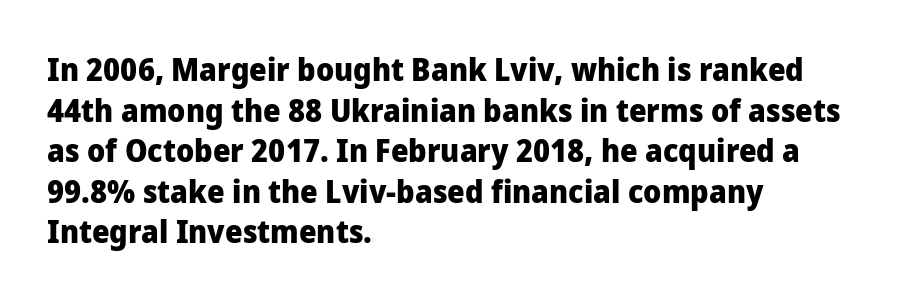
{"serif": "no", "italic": "no", "bold": "yes", "weight": "heavy", "width": "normal", "stroke_contrast": "low", "x_height": "medium", "monospaced": "no", "underline": "no", "align": "left", "line_spacing": "normal", "line_spacing_ratio": 1.31, "letter_spacing": "normal", "letter_spacing_em": 0.0, "glyph_px": 31}
